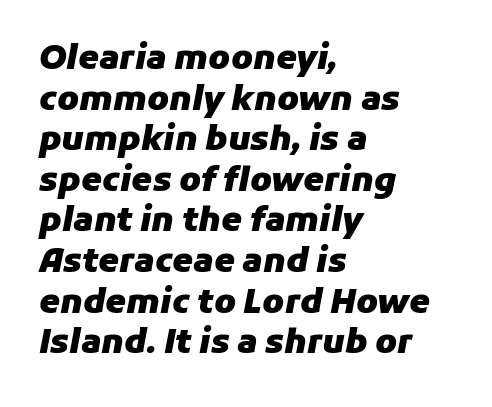
{"italic": "yes", "lean": "right", "slant_degrees": 11, "bold": "yes", "weight": "heavy", "width": "normal", "stroke_contrast": "low", "x_height": "medium", "monospaced": "no", "underline": "no", "align": "left", "line_spacing_ratio": 1.23, "letter_spacing": "normal", "letter_spacing_em": 0.0, "glyph_px": 33}
